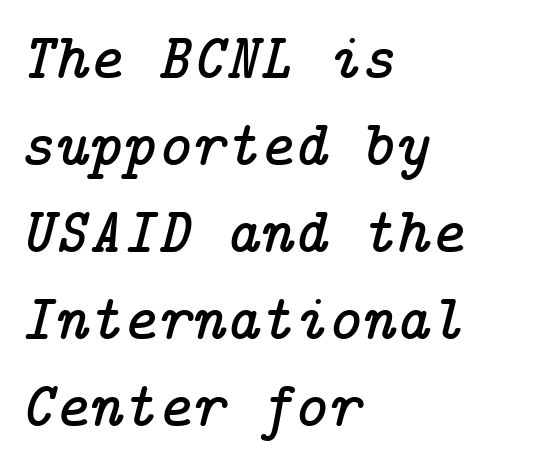
{"serif": "yes", "italic": "yes", "lean": "right", "slant_degrees": 14, "width": "normal", "stroke_contrast": "low", "x_height": "medium", "underline": "no", "align": "left", "line_spacing": "normal", "line_spacing_ratio": 1.34, "letter_spacing": "normal", "letter_spacing_em": 0.0, "glyph_px": 65}
